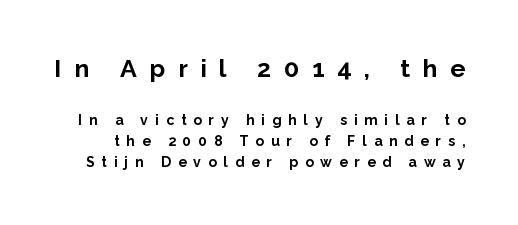
The font is running at its bold setting. Tracking value appears strongly positive — letters spread wide. Only glyphs here, with clear space below each row. Vertical strokes here are truly vertical. In this sample the first text group is rendered at the bigger scale. Is there much room between lines? A standard amount, neither cramped nor airy.
